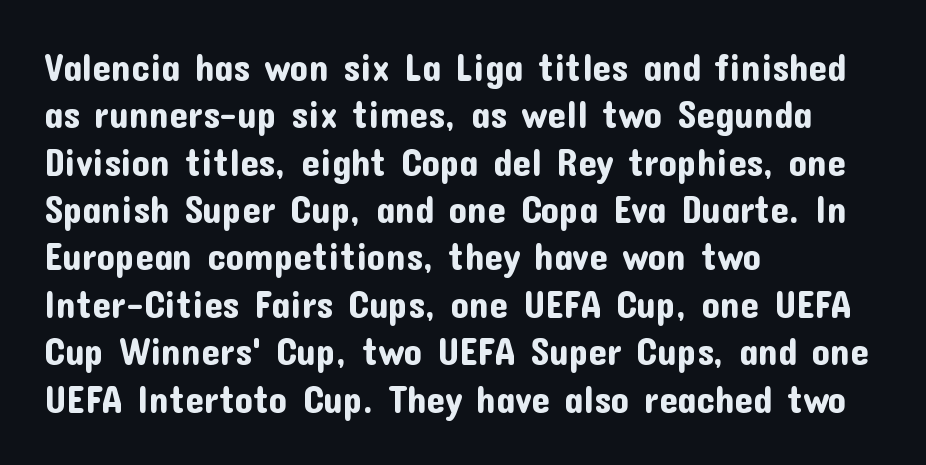
{"serif": "no", "italic": "no", "width": "normal", "stroke_contrast": "low", "x_height": "medium", "monospaced": "no", "underline": "no", "align": "left", "line_spacing": "normal", "line_spacing_ratio": 1.28, "letter_spacing": "normal", "letter_spacing_em": 0.0, "glyph_px": 37}
